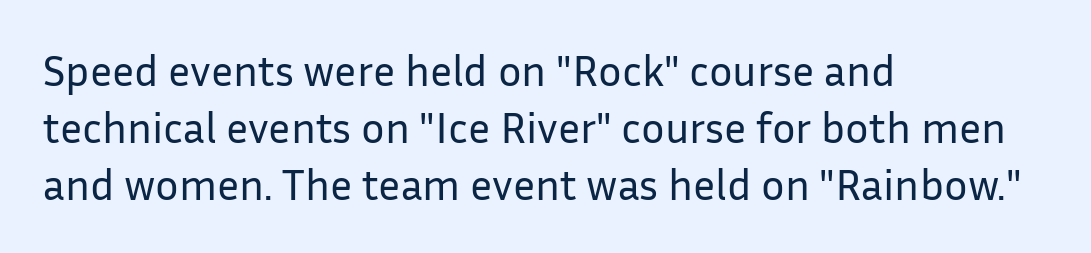
The image shows 44 px regular-weight sans-serif type, upright; set left-aligned, normal line spacing (1.29x), normal letter spacing, not underlined; low stroke contrast and a medium x-height.
